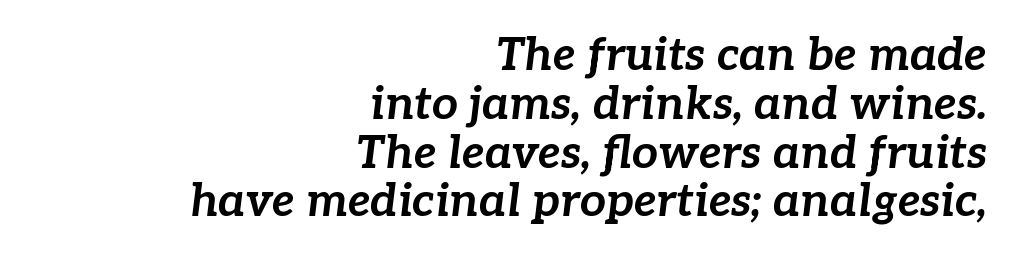
Spacing between characters is what you'd get straight out of the box. Spacing verdict: proportional, widths tailored to each character. Layout note: lines flush right. The area under the type is left untouched.
